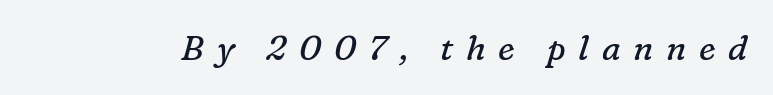
The image shows 34 px regular-weight serif type, italic (leaning right); set unusually wide letter spacing (+0.37 em), not underlined; low stroke contrast and a medium x-height.
